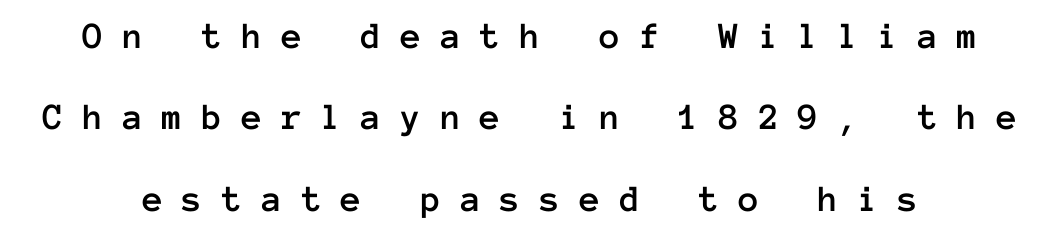
{"italic": "no", "width": "normal", "stroke_contrast": "low", "x_height": "medium", "monospaced": "yes", "underline": "no", "line_spacing": "loose", "line_spacing_ratio": 2.14, "letter_spacing": "wide", "letter_spacing_em": 0.5, "glyph_px": 38}
